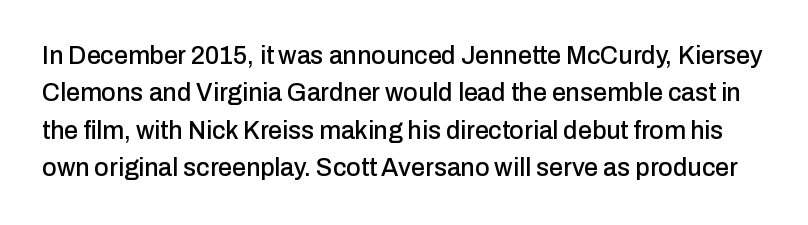
The image shows 25 px text type, upright; set normal line spacing (1.5x), normal letter spacing, not underlined.
